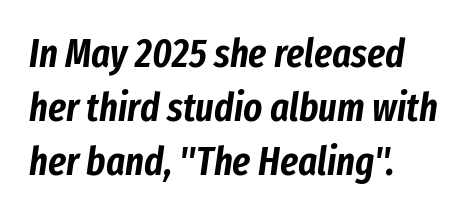
Q: Is the text italic (slanted)? A: Yes, it leans right by about 8 degrees.
Q: Is the text underlined? A: No.
Q: How is the paragraph aligned? A: Left-aligned.
Q: Is the spacing between letters normal or unusually wide? A: Normal.
Q: Is the spacing between lines tight, normal or loose? A: Normal.
Q: Width (condensed, normal, or wide)? A: Condensed.
Q: Stroke contrast? A: Low.
Q: x-height? A: Medium.
Q: Monospaced? A: No.
